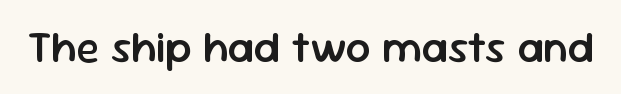
{"serif": "no", "italic": "no", "bold": "semi", "weight": "semibold", "width": "normal", "stroke_contrast": "low", "x_height": "medium", "monospaced": "no", "underline": "no", "letter_spacing": "normal", "letter_spacing_em": 0.0, "glyph_px": 43}
